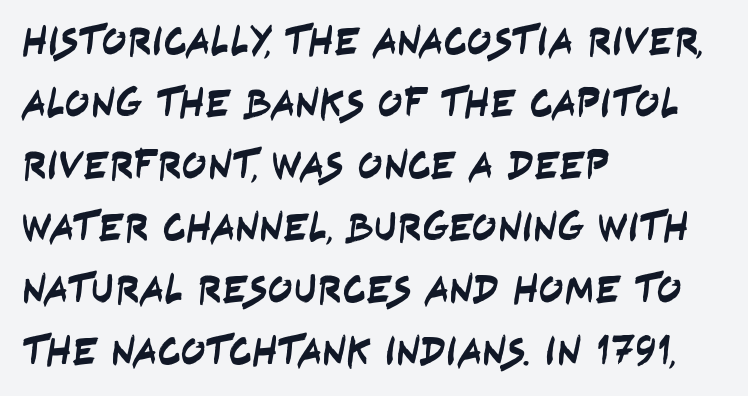
{"serif": "no", "width": "condensed", "stroke_contrast": "low", "x_height": "large", "monospaced": "no", "underline": "no", "align": "left", "line_spacing": "normal", "line_spacing_ratio": 1.51, "letter_spacing": "normal", "letter_spacing_em": 0.0, "glyph_px": 41}
